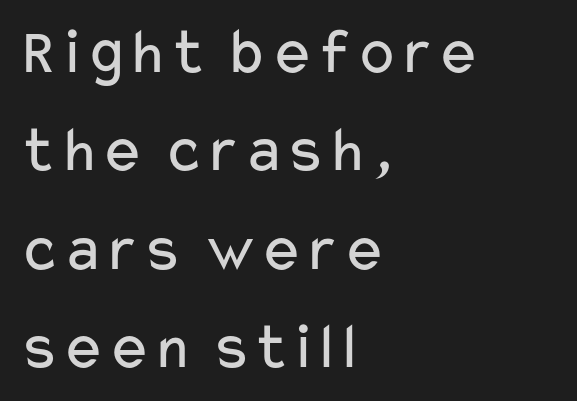
Note the varied advance widths — an 'i' is clearly narrower than an 'm'. The passage shown is not bold in any degree. Alignment: flush left. This sample keeps an unexceptional amount of space between lines. This rendering leaves character spacing at its baseline value. Observe the absence of serifs on each vertical stroke in this sample.
